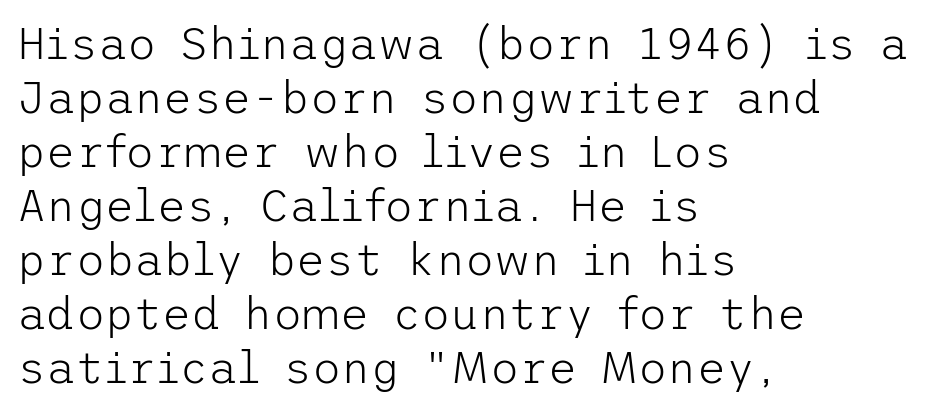
The image shows 45 px light sans-serif type, upright; set left-aligned, line spacing 1.2x, normal letter spacing, not underlined; low stroke contrast and a medium x-height.
